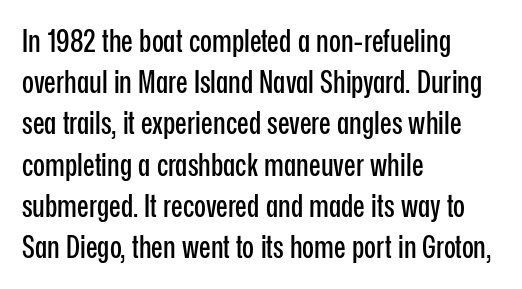
Q: Is the text italic (slanted)? A: No, it is upright.
Q: Is the typeface a serif or a sans-serif typeface? A: Sans-serif.
Q: Is the text underlined? A: No.
Q: How is the paragraph aligned? A: Left-aligned.
Q: Is the spacing between letters normal or unusually wide? A: Normal.
Q: Is the spacing between lines tight, normal or loose? A: Normal.
Q: Width (condensed, normal, or wide)? A: Condensed.
Q: Stroke contrast? A: Low.
Q: x-height? A: Medium.
Q: Monospaced? A: No.
